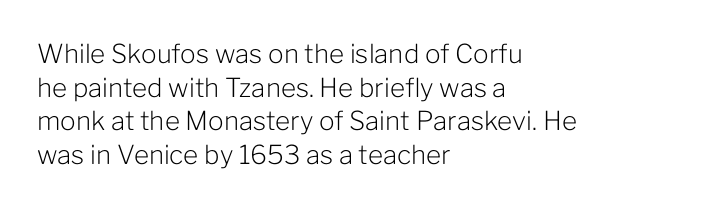
Q: Is the text bold? A: No.
Q: Is the text italic (slanted)? A: No, it is upright.
Q: Is the text underlined? A: No.
Q: How is the paragraph aligned? A: Left-aligned.
Q: Is the spacing between letters normal or unusually wide? A: Normal.
Q: Is the spacing between lines tight, normal or loose? A: Normal.
